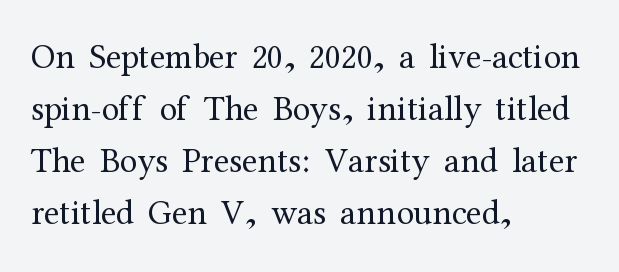
Notice how the passage keeps a crisp vertical edge on the left only. The cut favours lightness, reaching ordinary text weight at its darkest. A bare baseline throughout the passage. The passage shown is typed in a proportional face where columns would drift. Stroke terminals: seriffed.
